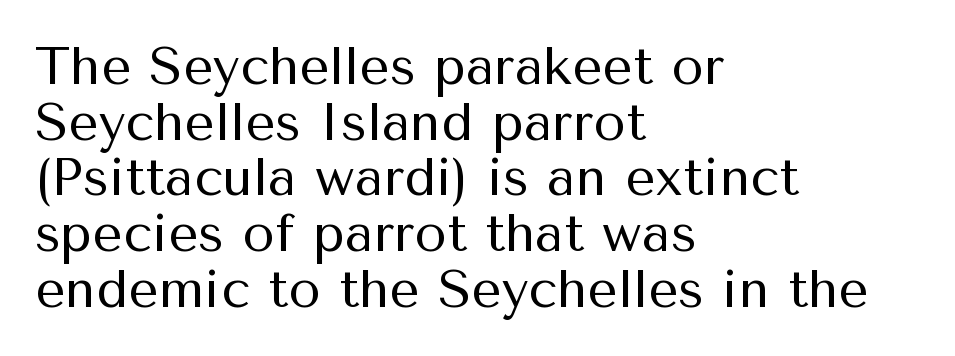
Here the designer chose a conventional face with non-uniform glyph widths. The setting favours the left margin, as ordinary paragraphs usually do. The string is rendered with underlining switched off. The lines are packed closely together with very little leading. Bold? No — there's no thickening of the strokes. Nope, no serifs anywhere on these letters.
